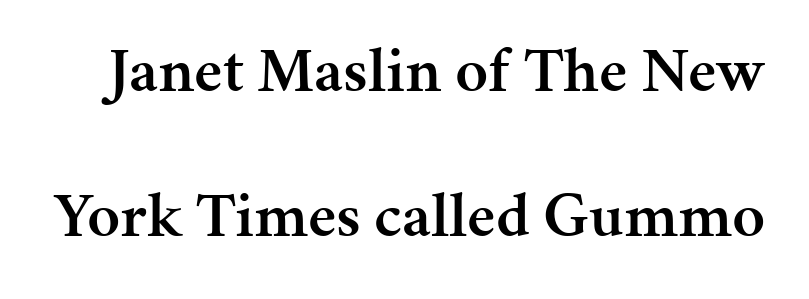
The image shows 64 px semibold serif type, upright; set loose line spacing (2.27x), normal letter spacing, not underlined; medium stroke contrast and a medium x-height.
